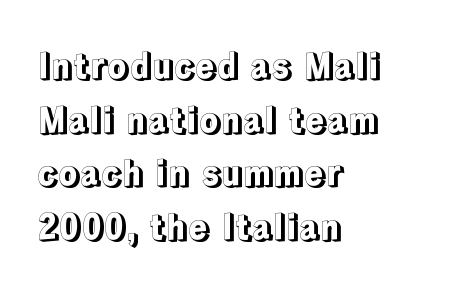
Q: Is the text italic (slanted)? A: No, it is upright.
Q: Is the text underlined? A: No.
Q: How is the paragraph aligned? A: Left-aligned.
Q: Is the spacing between letters normal or unusually wide? A: Normal.
Q: Is the spacing between lines tight, normal or loose? A: Normal.
Q: Width (condensed, normal, or wide)? A: Normal.
Q: x-height? A: Medium.
Q: Monospaced? A: No.
